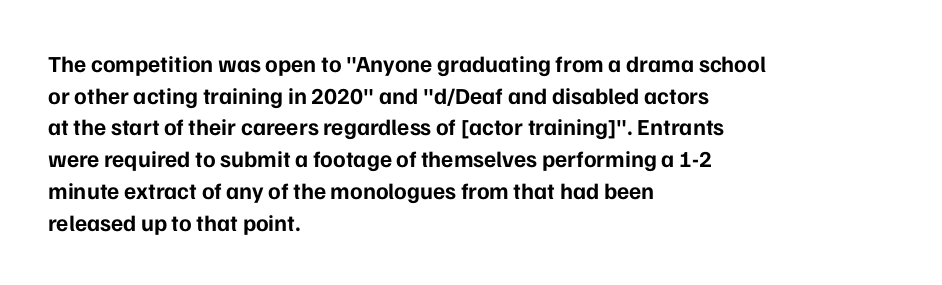
{"italic": "no", "bold": "yes", "underline": "no", "align": "left", "line_spacing": "normal", "line_spacing_ratio": 1.38, "letter_spacing": "normal", "letter_spacing_em": 0.0, "glyph_px": 23}
